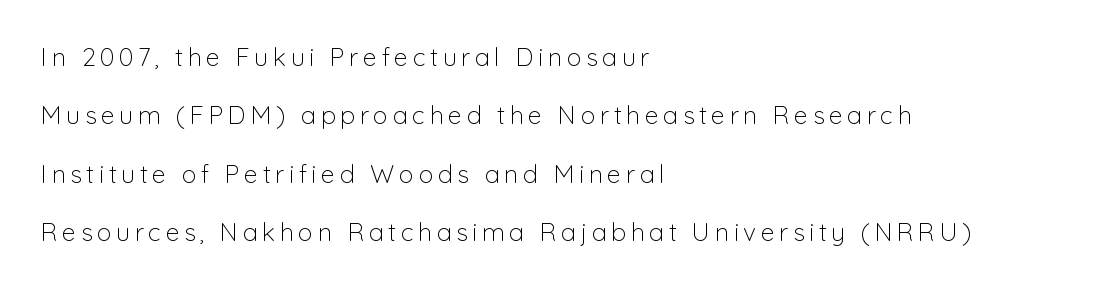
The strip under each line holds only bare page. Left-aligned paragraph, ragged on the right. What's the leading like? Stretched, with rows far apart. Italic: no, the glyphs are upright roman. Weight: in the light-to-regular range.
